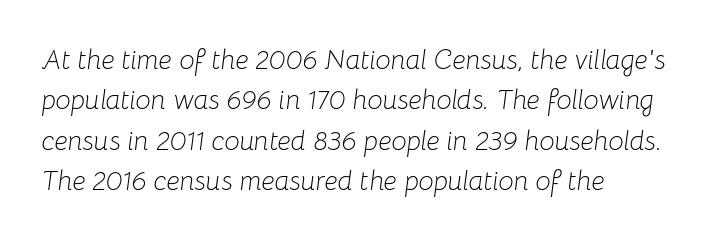
The image shows 27 px text type, italic (leaning right); set normal line spacing (1.5x), normal letter spacing, not underlined.
